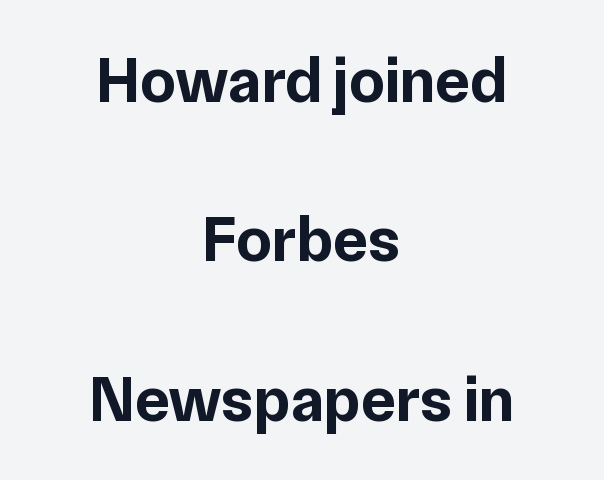
{"serif": "no", "italic": "no", "bold": "yes", "weight": "bold", "width": "normal", "stroke_contrast": "low", "x_height": "medium", "monospaced": "no", "underline": "no", "align": "center", "line_spacing": "loose", "line_spacing_ratio": 2.49, "letter_spacing": "normal", "letter_spacing_em": 0.0, "glyph_px": 64}
